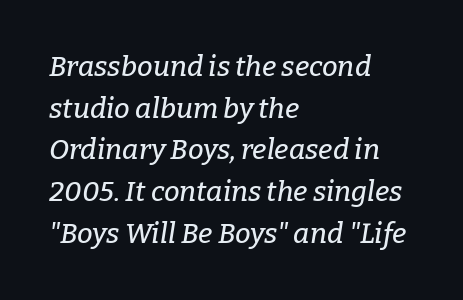
The image shows 28 px serif type, italic (leaning right); set left-aligned, normal line spacing (1.49x), normal letter spacing, not underlined; low stroke contrast and a medium x-height.
